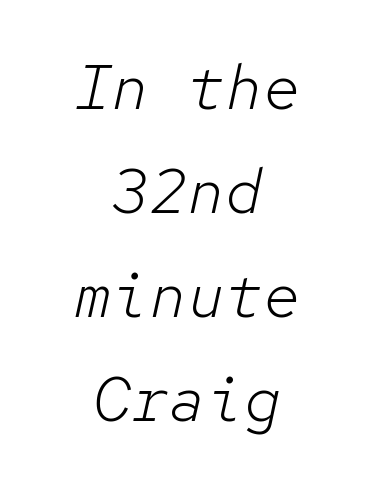
{"italic": "yes", "lean": "right", "slant_degrees": 12, "bold": "no", "weight": "light", "width": "normal", "stroke_contrast": "low", "x_height": "medium", "monospaced": "yes", "underline": "no", "align": "center", "line_spacing": "normal", "line_spacing_ratio": 1.65, "letter_spacing": "normal", "letter_spacing_em": 0.0, "glyph_px": 63}
